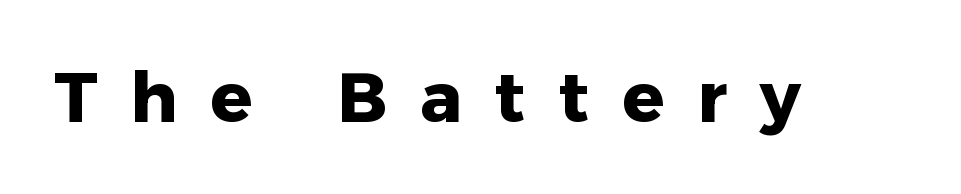
The image shows 70 px heavy sans-serif type, upright; set unusually wide letter spacing (+0.47 em), not underlined; low stroke contrast and a medium x-height.
